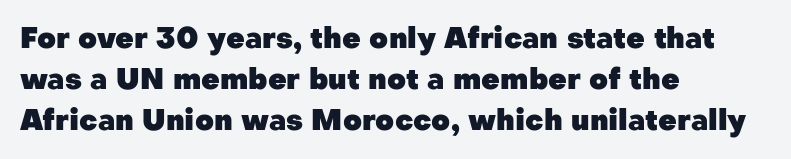
Spacing verdict: proportional, widths tailored to each character. There is no visible air inserted between adjacent glyphs. The passage shown stacks its lines at a standard gap. Font category for this specimen: sans-serif. The gap between lines stays unmarked.
